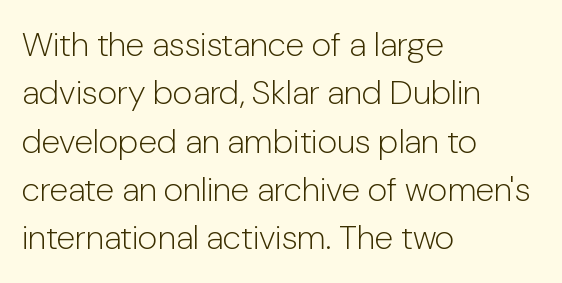
The image shows 34 px light sans-serif type, upright; set left-aligned, normal line spacing (1.42x), normal letter spacing, not underlined; low stroke contrast and a medium x-height.
